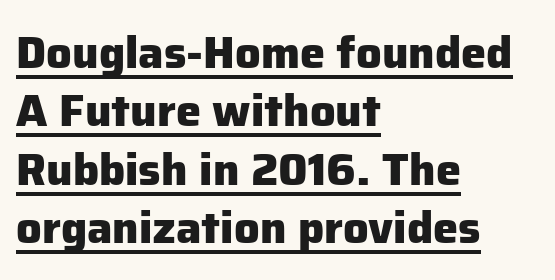
{"serif": "no", "italic": "no", "bold": "yes", "weight": "heavy", "width": "normal", "stroke_contrast": "low", "x_height": "medium", "monospaced": "no", "underline": "yes", "align": "left", "line_spacing": "normal", "line_spacing_ratio": 1.3, "letter_spacing": "normal", "letter_spacing_em": 0.0, "glyph_px": 45}
